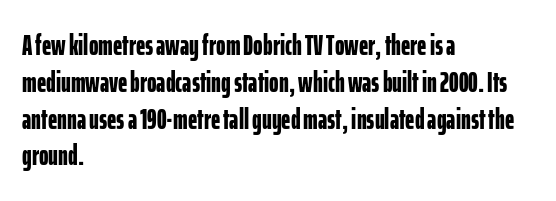
The characters look thick and weighty, a clear bold. The lines in this sample share a left origin and differ only in where they stop. The area under the type is left untouched. The rows are spaced the way most documents space them.
